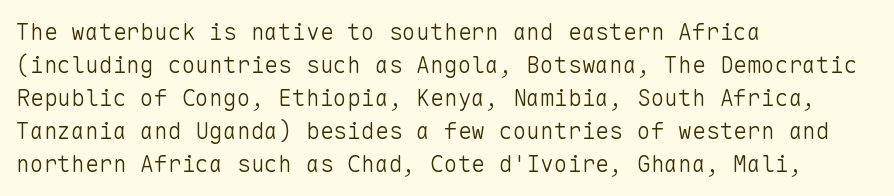
{"italic": "no", "bold": "no", "underline": "no", "align": "left", "line_spacing": "normal", "line_spacing_ratio": 1.44, "letter_spacing": "normal", "letter_spacing_em": 0.0, "glyph_px": 23}
